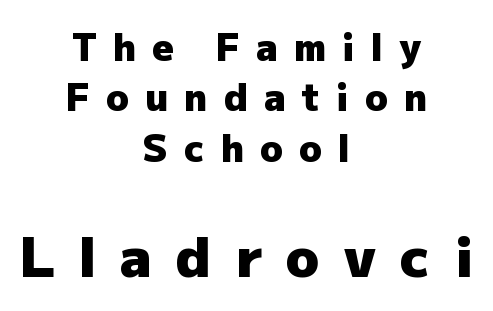
Q: Is the text bold? A: Yes.
Q: Is the text italic (slanted)? A: No, it is upright.
Q: Is the typeface a serif or a sans-serif typeface? A: Sans-serif.
Q: Is the text underlined? A: No.
Q: How is the paragraph aligned? A: Centered.
Q: Is the spacing between letters normal or unusually wide? A: Unusually wide.
Q: Is the spacing between lines tight, normal or loose? A: Normal.
Q: Which block of text is set in a larger size, the first (top) or the second (bottom)? A: The second (bottom) one.
Q: Width (condensed, normal, or wide)? A: Normal.
Q: Stroke contrast? A: Low.
Q: x-height? A: Medium.
Q: Monospaced? A: No.
